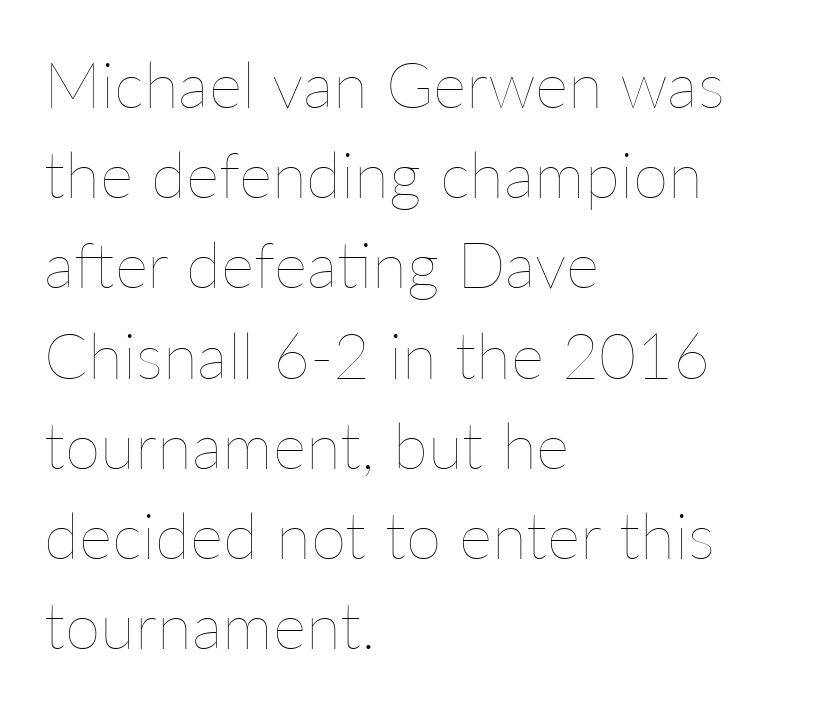
Q: Is the text bold? A: No.
Q: Is the text italic (slanted)? A: No, it is upright.
Q: Is the text underlined? A: No.
Q: How is the paragraph aligned? A: Left-aligned.
Q: Is the spacing between letters normal or unusually wide? A: Normal.
Q: Is the spacing between lines tight, normal or loose? A: Normal.
Q: Width (condensed, normal, or wide)? A: Normal.
Q: Stroke contrast? A: Low.
Q: x-height? A: Medium.
Q: Monospaced? A: No.
